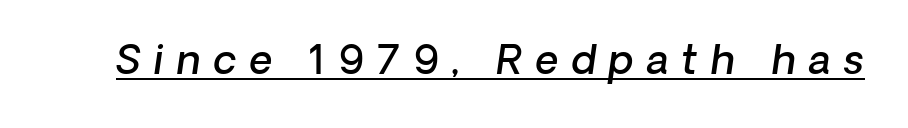
{"serif": "no", "bold": "semi", "weight": "semibold", "width": "normal", "stroke_contrast": "low", "x_height": "medium", "monospaced": "no", "underline": "yes", "letter_spacing": "wide", "letter_spacing_em": 0.33, "glyph_px": 40}
